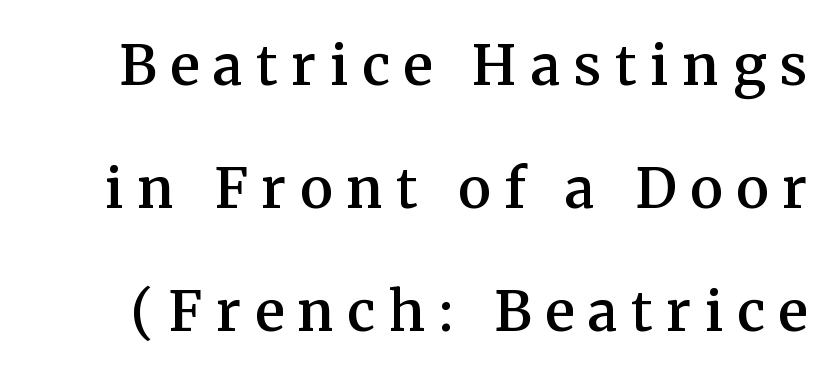
The image shows 55 px semibold serif type, upright; set loose line spacing (2.24x), unusually wide letter spacing (+0.25 em), not underlined; medium stroke contrast and a medium x-height.
